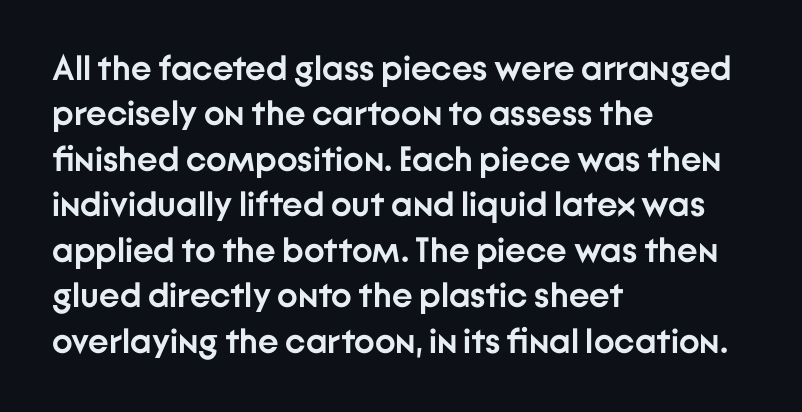
Q: Is the text bold? A: Yes.
Q: Is the text italic (slanted)? A: No, it is upright.
Q: Is the typeface a serif or a sans-serif typeface? A: Sans-serif.
Q: Is the text underlined? A: No.
Q: How is the paragraph aligned? A: Left-aligned.
Q: Is the spacing between letters normal or unusually wide? A: Normal.
Q: Is the spacing between lines tight, normal or loose? A: Normal.
Q: Width (condensed, normal, or wide)? A: Normal.
Q: Stroke contrast? A: Low.
Q: x-height? A: Medium.
Q: Monospaced? A: No.
